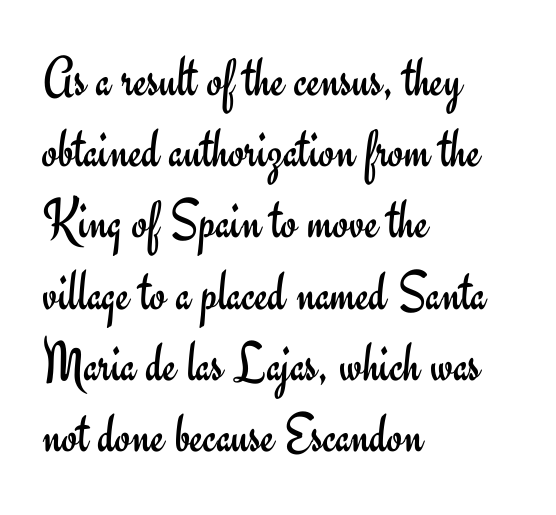
A typesetter would label this face a sans. The rendering keeps characters at their native spacing. Stroke mass is kept to a normal reading level or below.
